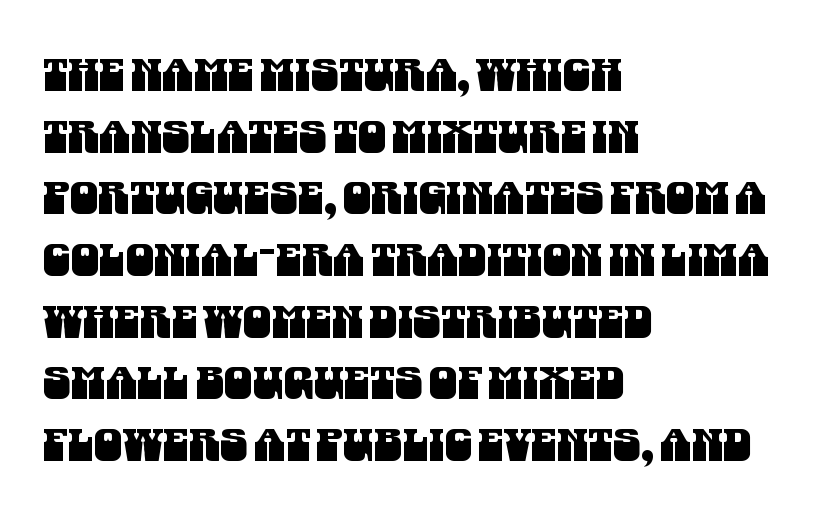
The image shows 45 px condensed sans-serif type; set left-aligned, normal line spacing (1.37x), normal letter spacing, not underlined; medium stroke contrast and a large x-height.
